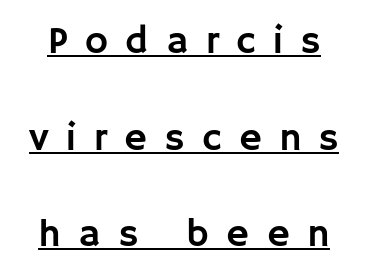
{"serif": "no", "italic": "no", "width": "normal", "stroke_contrast": "low", "x_height": "large", "monospaced": "no", "underline": "yes", "line_spacing": "loose", "line_spacing_ratio": 2.48, "letter_spacing": "wide", "letter_spacing_em": 0.45, "glyph_px": 39}
